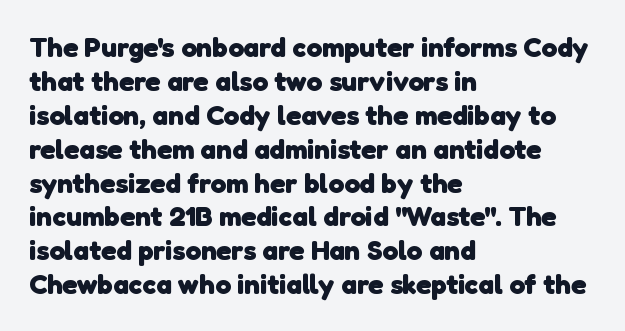
Q: Is the text bold? A: Yes.
Q: Is the typeface a serif or a sans-serif typeface? A: Sans-serif.
Q: Is the text underlined? A: No.
Q: How is the paragraph aligned? A: Left-aligned.
Q: Is the spacing between letters normal or unusually wide? A: Normal.
Q: Width (condensed, normal, or wide)? A: Normal.
Q: Stroke contrast? A: Low.
Q: x-height? A: Medium.
Q: Monospaced? A: No.
